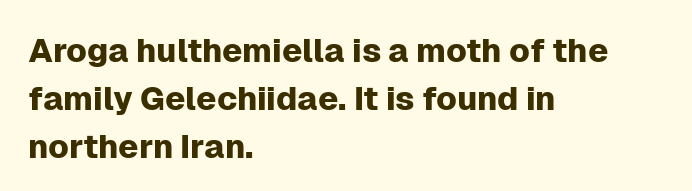
{"serif": "no", "italic": "no", "width": "normal", "stroke_contrast": "low", "x_height": "medium", "monospaced": "no", "underline": "no", "align": "left", "line_spacing": "normal", "line_spacing_ratio": 1.45, "letter_spacing": "normal", "letter_spacing_em": 0.0, "glyph_px": 33}
